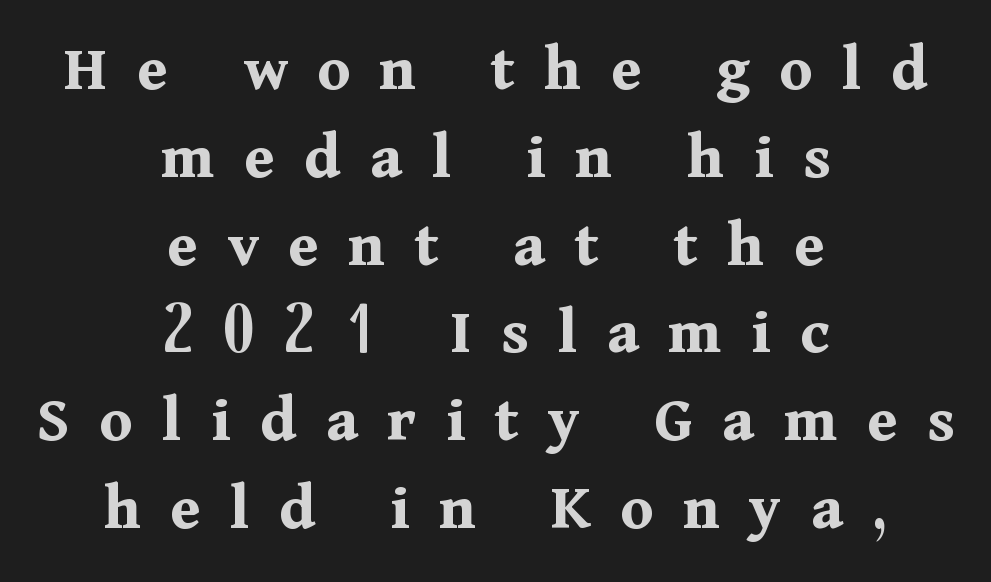
Q: Is the text bold? A: Yes.
Q: Is the text italic (slanted)? A: No, it is upright.
Q: Is the typeface a serif or a sans-serif typeface? A: Serif.
Q: Is the text underlined? A: No.
Q: How is the paragraph aligned? A: Centered.
Q: Is the spacing between letters normal or unusually wide? A: Unusually wide.
Q: Is the spacing between lines tight, normal or loose? A: Normal.
Q: Width (condensed, normal, or wide)? A: Normal.
Q: Stroke contrast? A: Medium.
Q: x-height? A: Medium.
Q: Monospaced? A: No.
